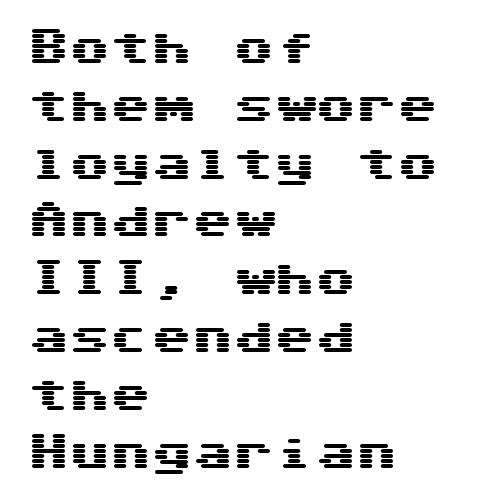
Q: Is the text italic (slanted)? A: No, it is upright.
Q: Is the typeface a serif or a sans-serif typeface? A: Sans-serif.
Q: Is the text underlined? A: No.
Q: How is the paragraph aligned? A: Left-aligned.
Q: Is the spacing between letters normal or unusually wide? A: Normal.
Q: Is the spacing between lines tight, normal or loose? A: Normal.
Q: Width (condensed, normal, or wide)? A: Wide.
Q: Stroke contrast? A: Medium.
Q: x-height? A: Medium.
Q: Monospaced? A: Yes.
